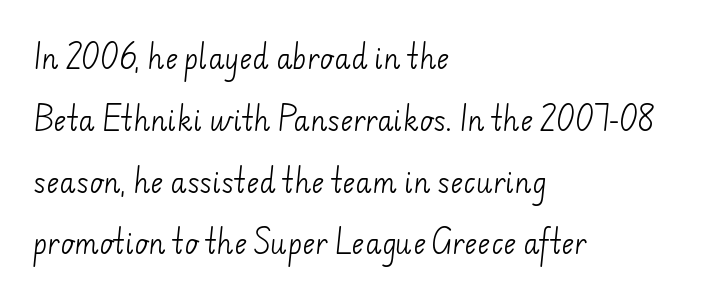
{"bold": "no", "underline": "no", "align": "left", "line_spacing": "loose", "line_spacing_ratio": 2.29, "letter_spacing": "normal", "letter_spacing_em": 0.0, "glyph_px": 27}
